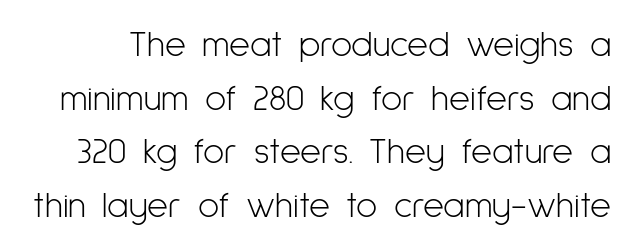
The strip under each line holds only bare page. The typography opts for an upright posture over an oblique one. The face used here is proportionally spaced, like ordinary book or web type. A typesetter would label this face a sans.
